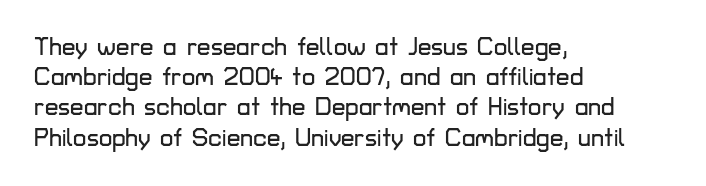
The image shows 24 px text type, upright; set left-aligned, normal line spacing (1.26x), normal letter spacing, not underlined.
